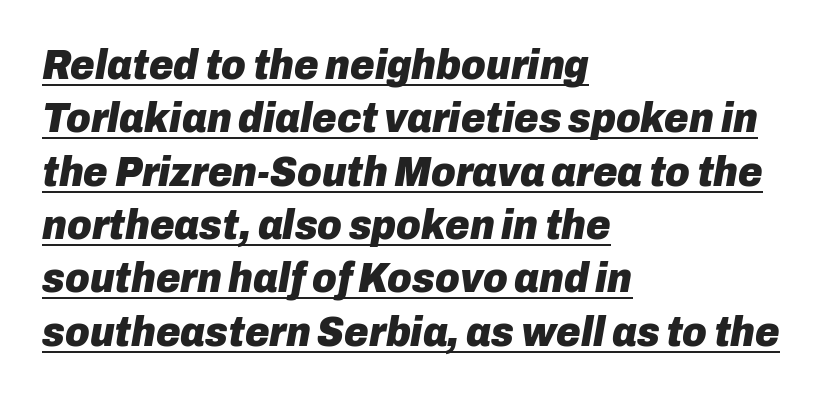
The image shows 42 px heavy type, italic (leaning right); set left-aligned, normal line spacing (1.27x), normal letter spacing, underlined; low stroke contrast and a medium x-height.
